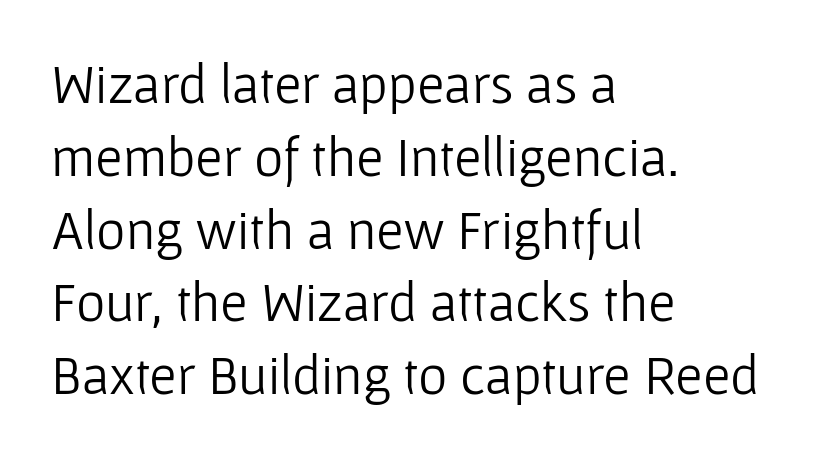
Q: Is the text bold? A: No.
Q: Is the text italic (slanted)? A: No, it is upright.
Q: Is the typeface a serif or a sans-serif typeface? A: Sans-serif.
Q: Is the text underlined? A: No.
Q: How is the paragraph aligned? A: Left-aligned.
Q: Is the spacing between letters normal or unusually wide? A: Normal.
Q: Is the spacing between lines tight, normal or loose? A: Normal.
Q: Width (condensed, normal, or wide)? A: Normal.
Q: Stroke contrast? A: Low.
Q: x-height? A: Medium.
Q: Monospaced? A: No.
